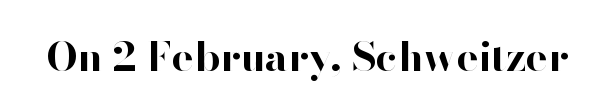
Heavy, bold letterforms. You could not count columns in this text — the font is proportionally spaced. In terms of letterspacing, this is plain default setting. The typeface chosen for these lines omits serifs. The specimen omits any rule beneath the text block's lines.
